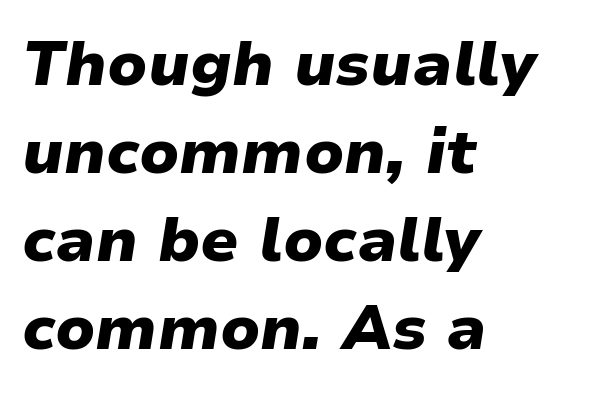
The image shows 62 px heavy type, italic (leaning right); set left-aligned, normal line spacing (1.42x), normal letter spacing, not underlined; low stroke contrast and a medium x-height.
